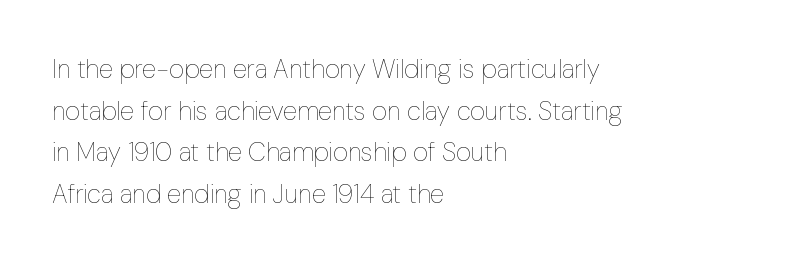
The image shows 26 px text type, upright; set left-aligned, normal line spacing (1.6x), normal letter spacing, not underlined.
